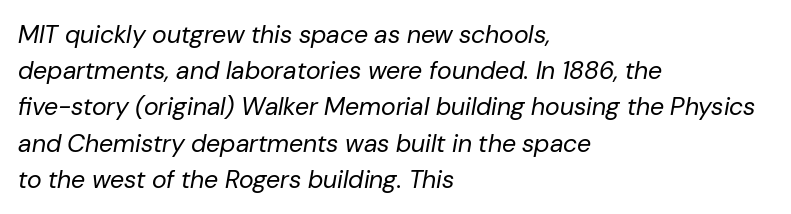
The image shows 25 px text type, italic (leaning right); set left-aligned, normal line spacing (1.45x), normal letter spacing, not underlined.
